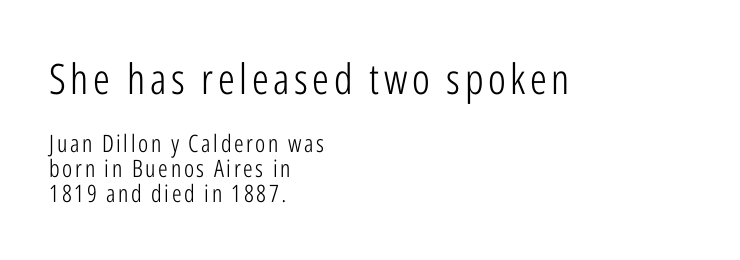
The image shows 42 px light, condensed sans-serif type, upright; set left-aligned, tight line spacing (1.04x), not underlined; the first (top) block is 1.75x larger; low stroke contrast and a medium x-height.
